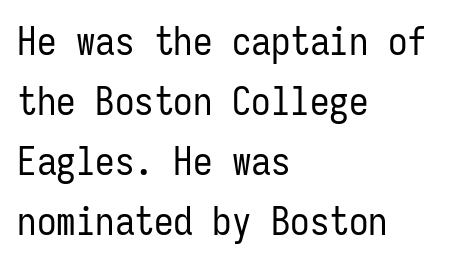
Q: Is the text bold? A: No.
Q: Is the text italic (slanted)? A: No, it is upright.
Q: Is the typeface a serif or a sans-serif typeface? A: Sans-serif.
Q: Is the text underlined? A: No.
Q: How is the paragraph aligned? A: Left-aligned.
Q: Is the spacing between letters normal or unusually wide? A: Normal.
Q: Is the spacing between lines tight, normal or loose? A: Normal.
Q: Width (condensed, normal, or wide)? A: Condensed.
Q: Stroke contrast? A: Low.
Q: x-height? A: Medium.
Q: Monospaced? A: Yes.
